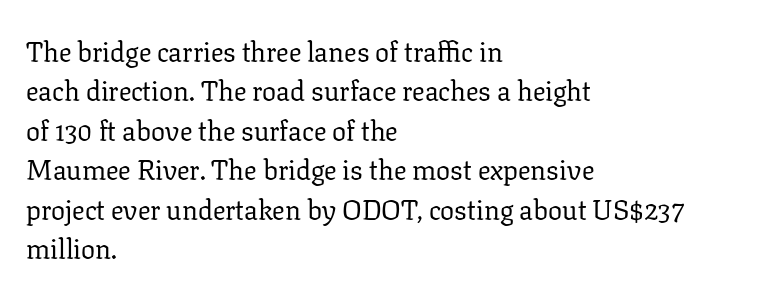
The image shows 28 px regular-weight serif type, upright; set left-aligned, normal line spacing (1.41x), normal letter spacing, not underlined; low stroke contrast and a medium x-height.
